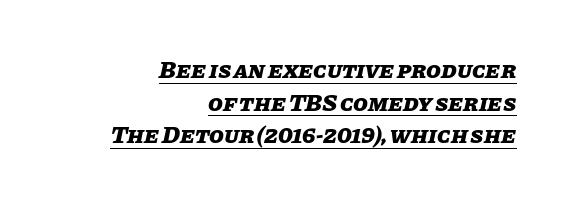
The image shows 24 px bold type, italic (leaning right); set right-aligned, normal line spacing (1.36x), normal letter spacing, underlined.
